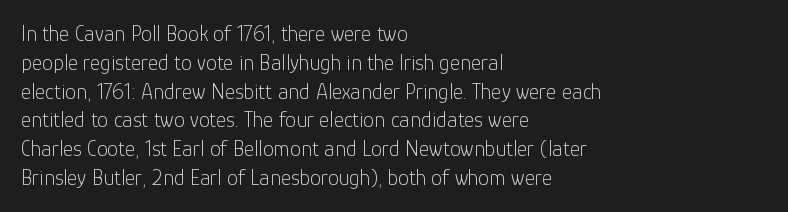
The image shows 22 px text type, upright; set left-aligned, normal line spacing (1.31x), normal letter spacing, not underlined.
